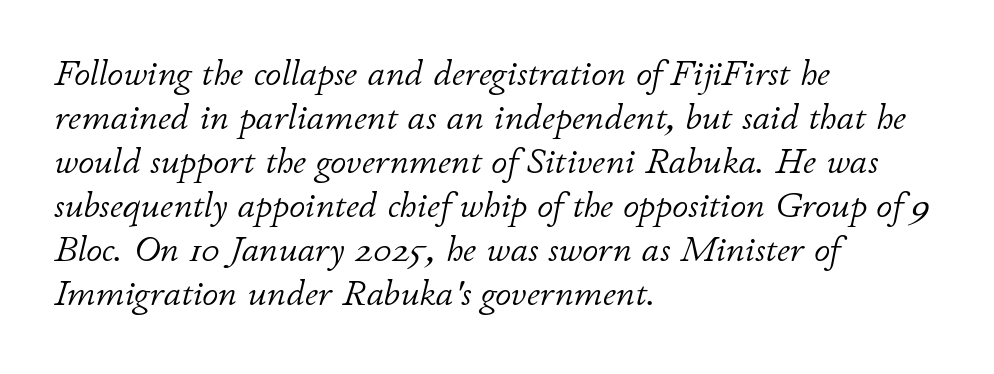
The image shows 36 px light type, italic (leaning right); set left-aligned, line spacing 1.22x, normal letter spacing, not underlined; low stroke contrast and a small x-height.
